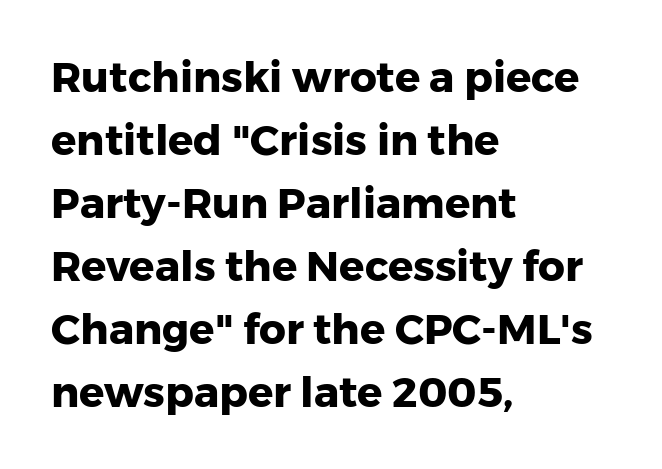
Q: Is the text bold? A: Yes.
Q: Is the text italic (slanted)? A: No, it is upright.
Q: Is the typeface a serif or a sans-serif typeface? A: Sans-serif.
Q: Is the text underlined? A: No.
Q: How is the paragraph aligned? A: Left-aligned.
Q: Is the spacing between letters normal or unusually wide? A: Normal.
Q: Is the spacing between lines tight, normal or loose? A: Normal.
Q: Width (condensed, normal, or wide)? A: Normal.
Q: Stroke contrast? A: Low.
Q: x-height? A: Medium.
Q: Monospaced? A: No.
